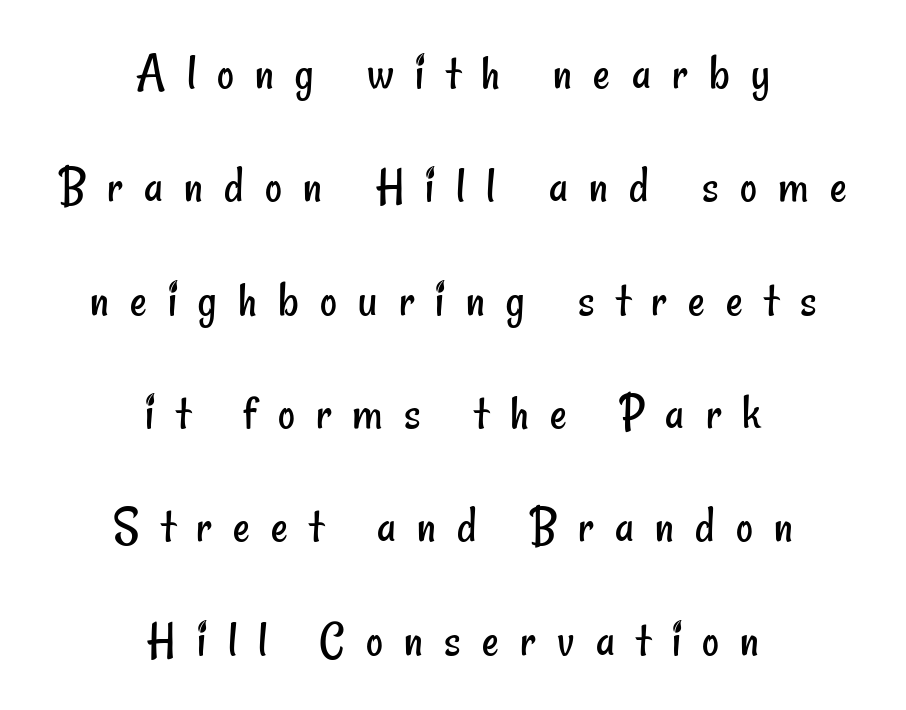
The image shows 52 px regular-weight, condensed sans-serif type; set centered, loose line spacing (2.18x), unusually wide letter spacing (+0.41 em), not underlined; low stroke contrast and a small x-height.
